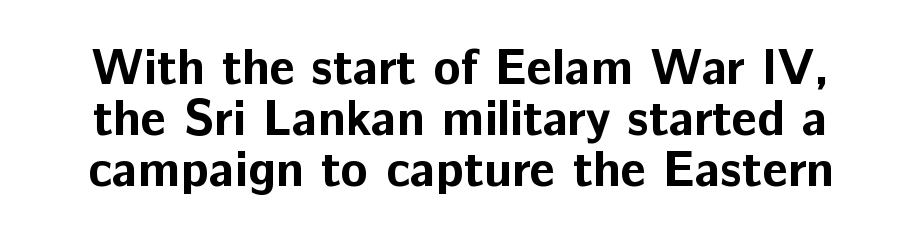
The image shows 50 px bold sans-serif type, upright; set tight line spacing (1.02x), normal letter spacing, not underlined; low stroke contrast and a medium x-height.
